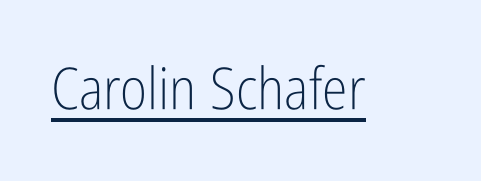
The image shows 58 px light, condensed sans-serif type, upright; set normal letter spacing, underlined; low stroke contrast and a medium x-height.
